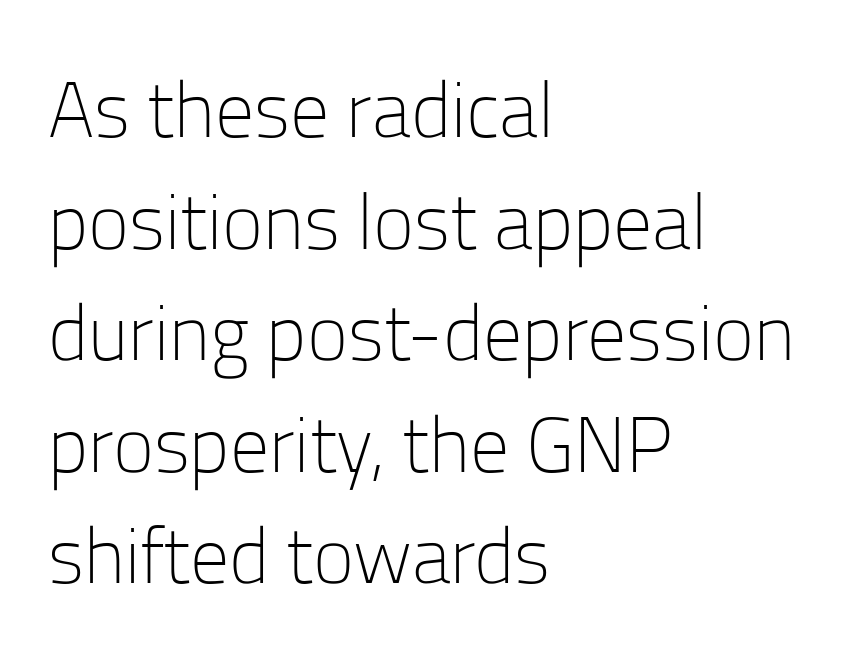
The strokes carry an ordinary text weight at most. Vertical spacing — default. No extra tracking has been applied to these lines. Proportional: the letters do not fall into vertical columns. The space directly below the letters is spotless.
